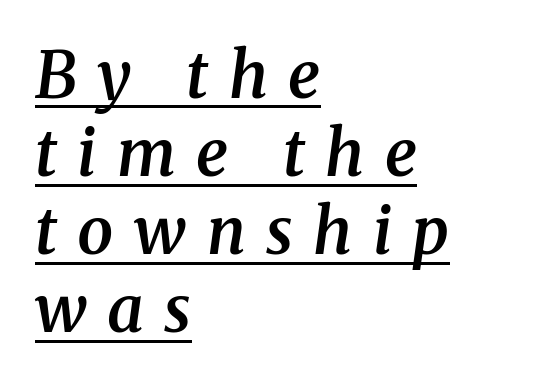
Italic: yes, the glyphs are oblique. The passage shown is semibold, sitting just below true bold. The passage is arranged the way most books set body copy — flush left. This is underlined copy, the kind a proofreader might mark for attention.
